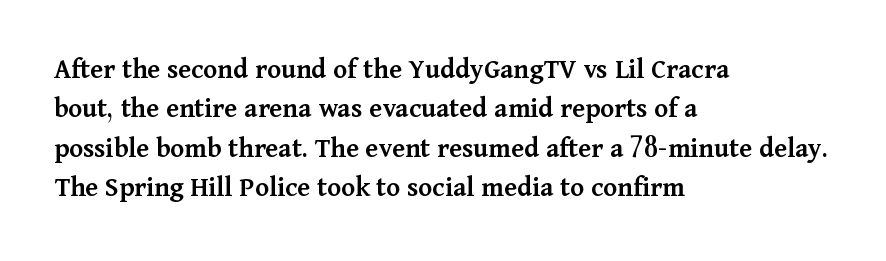
Left-aligned paragraph, ragged on the right. Posture: upright roman. No extra tracking has been applied to these lines. A bit beefed up — I'd call it semibold rather than bold.
